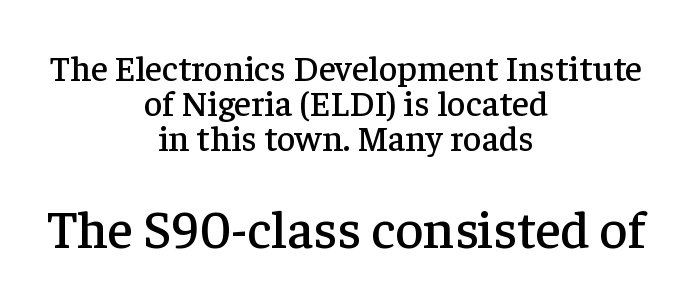
{"serif": "yes", "italic": "no", "width": "normal", "stroke_contrast": "low", "x_height": "medium", "monospaced": "no", "underline": "no", "align": "center", "line_spacing": "tight", "line_spacing_ratio": 0.97, "letter_spacing": "normal", "letter_spacing_em": 0.0, "larger_block": "second", "size_ratio": 1.5, "glyph_px": 54}
